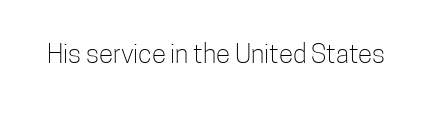
{"italic": "no", "bold": "no", "underline": "no", "letter_spacing": "normal", "letter_spacing_em": 0.0, "glyph_px": 26}
